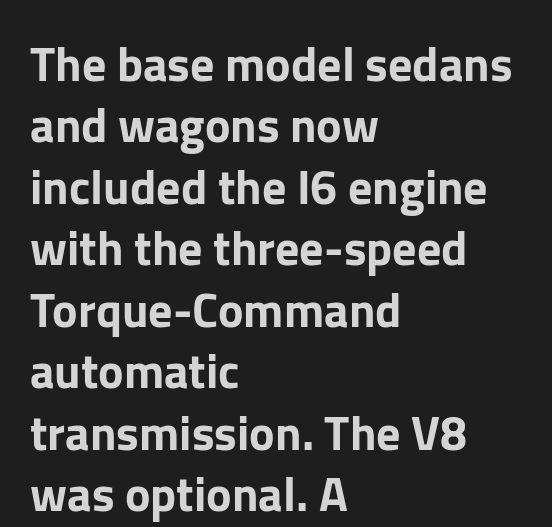
Q: Is the text italic (slanted)? A: No, it is upright.
Q: Is the typeface a serif or a sans-serif typeface? A: Sans-serif.
Q: Is the text underlined? A: No.
Q: How is the paragraph aligned? A: Left-aligned.
Q: Is the spacing between letters normal or unusually wide? A: Normal.
Q: Is the spacing between lines tight, normal or loose? A: Normal.
Q: Width (condensed, normal, or wide)? A: Normal.
Q: Stroke contrast? A: Low.
Q: x-height? A: Medium.
Q: Monospaced? A: No.
